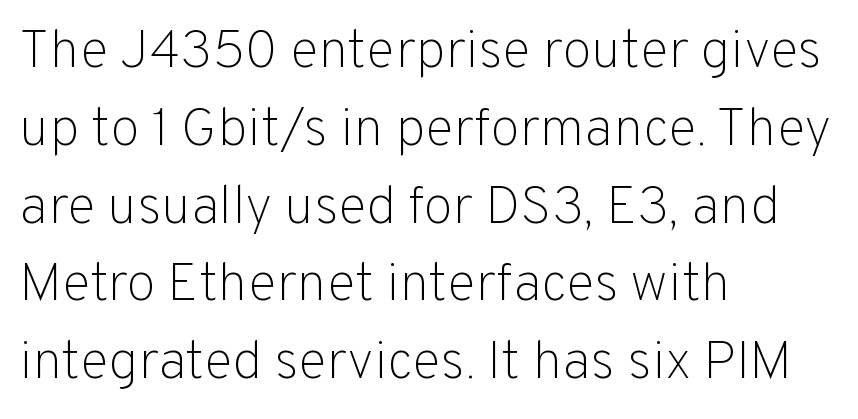
The image shows 54 px light sans-serif type, upright; set left-aligned, normal line spacing (1.44x), normal letter spacing, not underlined; low stroke contrast and a medium x-height.
